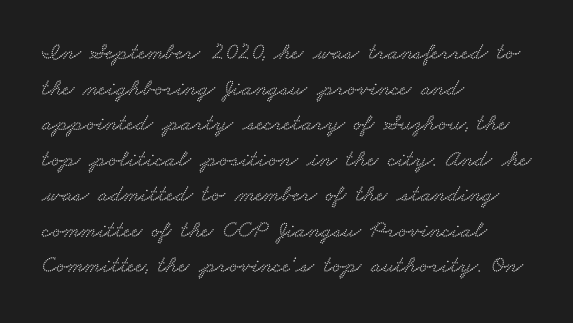
{"underline": "no", "align": "left", "line_spacing": "normal", "line_spacing_ratio": 1.48, "letter_spacing": "normal", "letter_spacing_em": 0.0, "glyph_px": 24}
